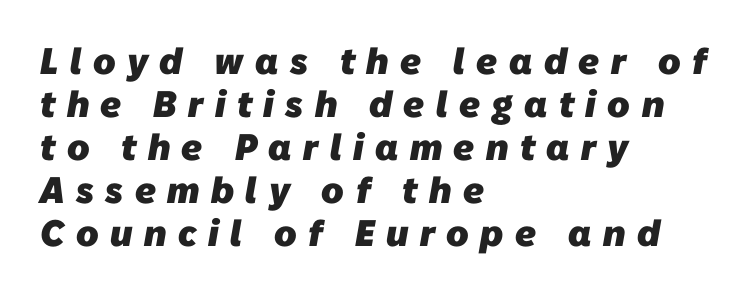
Q: Is the text bold? A: Yes.
Q: Is the typeface a serif or a sans-serif typeface? A: Sans-serif.
Q: Is the text underlined? A: No.
Q: How is the paragraph aligned? A: Left-aligned.
Q: Is the spacing between letters normal or unusually wide? A: Unusually wide.
Q: Width (condensed, normal, or wide)? A: Normal.
Q: Stroke contrast? A: Low.
Q: x-height? A: Medium.
Q: Monospaced? A: No.
